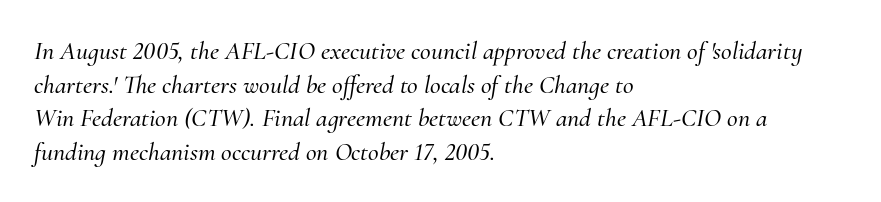
Bare-footed words on every line. There is no visible air inserted between adjacent glyphs. Quick note: italic. Every row of glyphs begins at an identical x-position on the left. This sample keeps an unexceptional amount of space between lines.
